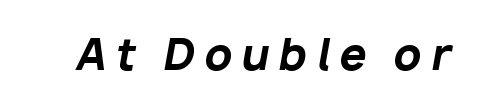
Q: Is the text bold? A: Yes.
Q: Is the text italic (slanted)? A: Yes, it leans right by about 10 degrees.
Q: Is the text underlined? A: No.
Q: Is the spacing between letters normal or unusually wide? A: Unusually wide.
Q: Width (condensed, normal, or wide)? A: Normal.
Q: Stroke contrast? A: Low.
Q: x-height? A: Medium.
Q: Monospaced? A: No.
